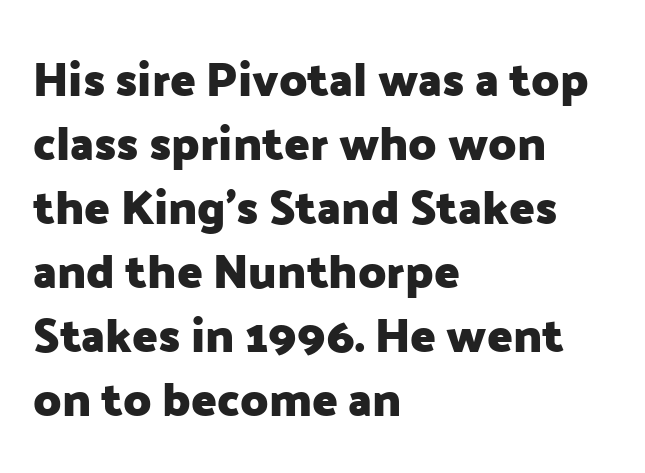
Does extra space separate the letters? No, they use regular spacing. The lettering stays uniformly vertical, giving the passage a roman look. A typesetter would call this proportional, since set widths differ per character. Typographically, this falls in the sans-serif category.
